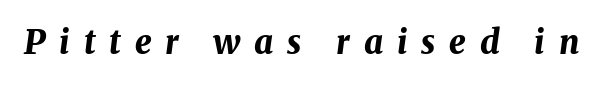
Q: Is the text bold? A: Yes.
Q: Is the text italic (slanted)? A: Yes, it leans right by about 8 degrees.
Q: Is the text underlined? A: No.
Q: Is the spacing between letters normal or unusually wide? A: Unusually wide.
Q: Width (condensed, normal, or wide)? A: Normal.
Q: Stroke contrast? A: Medium.
Q: x-height? A: Medium.
Q: Monospaced? A: No.
